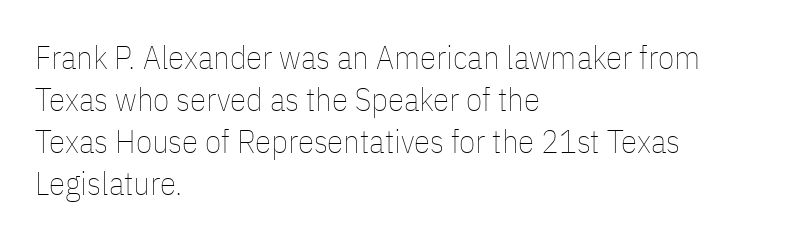
Tall strokes in this sample are plumb rather than angled. Character widths vary here, with narrow letters taking less room than wide ones. A normal amount of white space separates one row of letters from the next. No extra tracking has been applied to these lines. Is this a heavy cut? Hardly; it is regular or lighter. These lines are set flush left with a ragged right edge.
